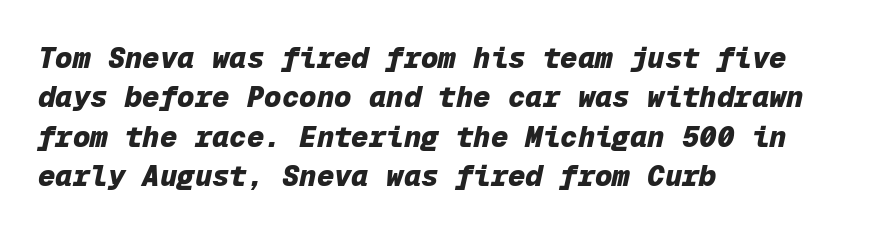
The image shows 29 px heavy type, italic (leaning right), monospaced; set left-aligned, normal line spacing (1.36x), normal letter spacing, not underlined; low stroke contrast and a medium x-height.
